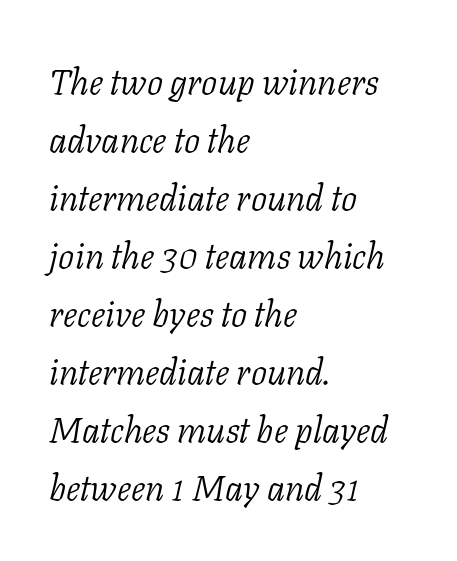
The image shows 36 px light serif type, italic (leaning right); set left-aligned, normal line spacing (1.61x), normal letter spacing, not underlined; low stroke contrast and a medium x-height.
